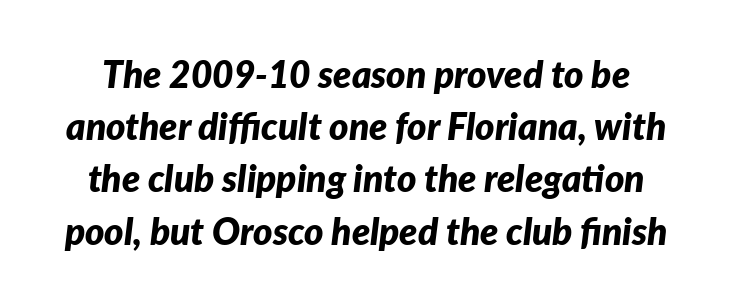
Q: Is the text bold? A: Yes.
Q: Is the text italic (slanted)? A: Yes, it leans right by about 7 degrees.
Q: Is the text underlined? A: No.
Q: Is the spacing between letters normal or unusually wide? A: Normal.
Q: Is the spacing between lines tight, normal or loose? A: Normal.
Q: Width (condensed, normal, or wide)? A: Normal.
Q: Stroke contrast? A: Low.
Q: x-height? A: Medium.
Q: Monospaced? A: No.
